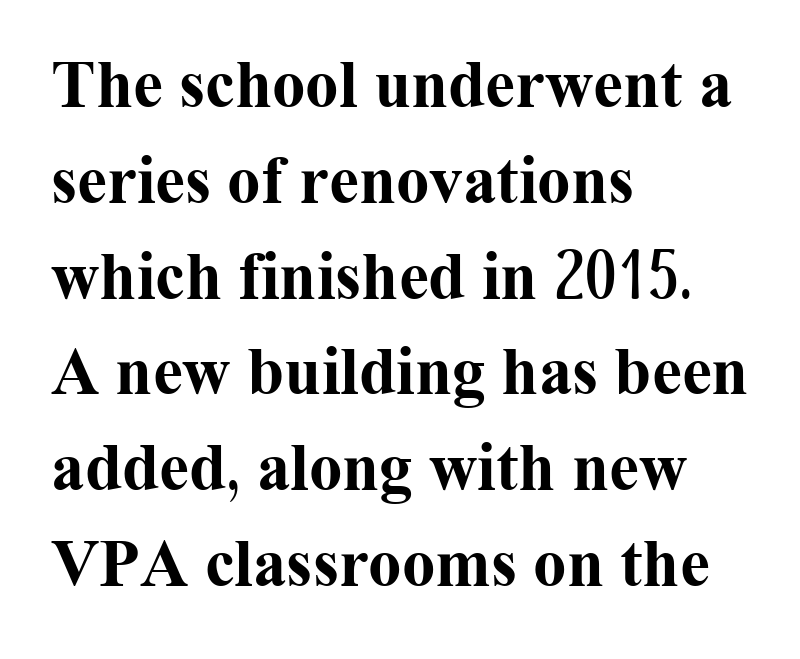
{"serif": "yes", "italic": "no", "bold": "yes", "weight": "bold", "width": "normal", "stroke_contrast": "medium", "x_height": "medium", "monospaced": "no", "underline": "no", "align": "left", "line_spacing": "normal", "line_spacing_ratio": 1.43, "letter_spacing": "normal", "letter_spacing_em": 0.0, "glyph_px": 67}
